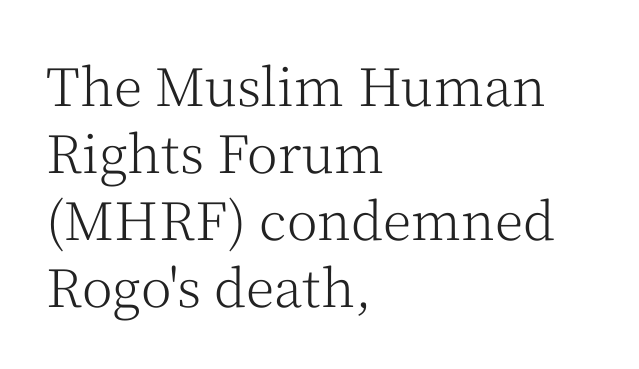
{"serif": "yes", "italic": "no", "bold": "no", "weight": "light", "width": "normal", "stroke_contrast": "medium", "x_height": "medium", "monospaced": "no", "underline": "no", "align": "left", "line_spacing": "normal", "line_spacing_ratio": 1.29, "letter_spacing": "normal", "letter_spacing_em": 0.0, "glyph_px": 52}
